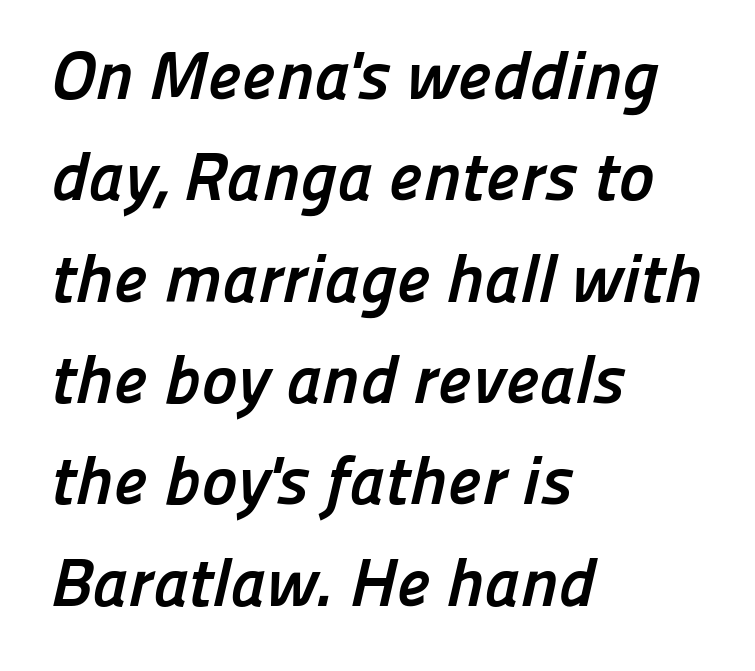
Weight: bold. Do the characters align in a grid? No, the font is proportional. Each new line begins a customary step beneath the previous one. Check under the words: just untouched page.
